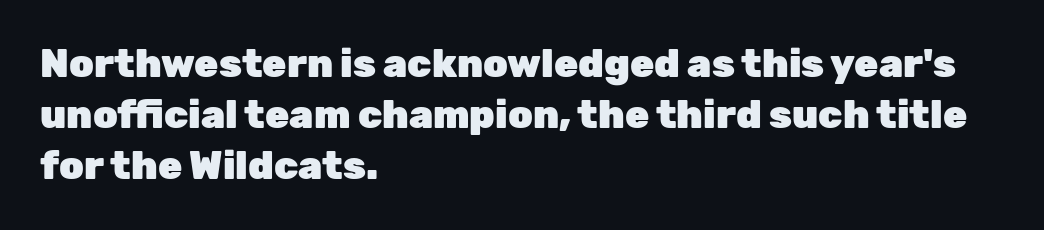
Q: Is the text bold? A: Yes.
Q: Is the text italic (slanted)? A: No, it is upright.
Q: Is the typeface a serif or a sans-serif typeface? A: Sans-serif.
Q: Is the text underlined? A: No.
Q: How is the paragraph aligned? A: Left-aligned.
Q: Is the spacing between letters normal or unusually wide? A: Normal.
Q: Is the spacing between lines tight, normal or loose? A: Normal.
Q: Width (condensed, normal, or wide)? A: Normal.
Q: Stroke contrast? A: Low.
Q: x-height? A: Medium.
Q: Monospaced? A: No.
